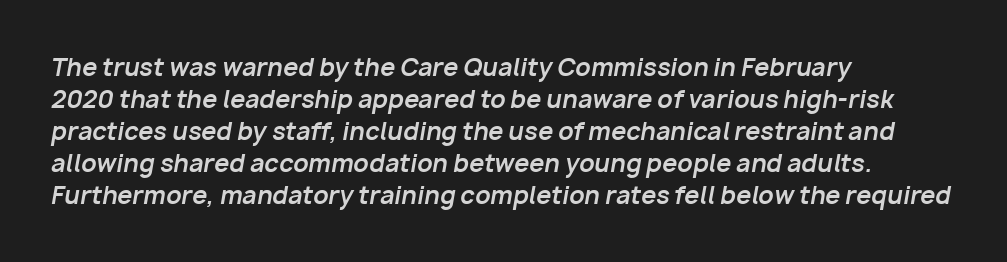
{"italic": "yes", "lean": "right", "slant_degrees": 10, "bold": "yes", "underline": "no", "align": "left", "line_spacing": "normal", "line_spacing_ratio": 1.33, "letter_spacing": "normal", "letter_spacing_em": 0.0, "glyph_px": 24}
